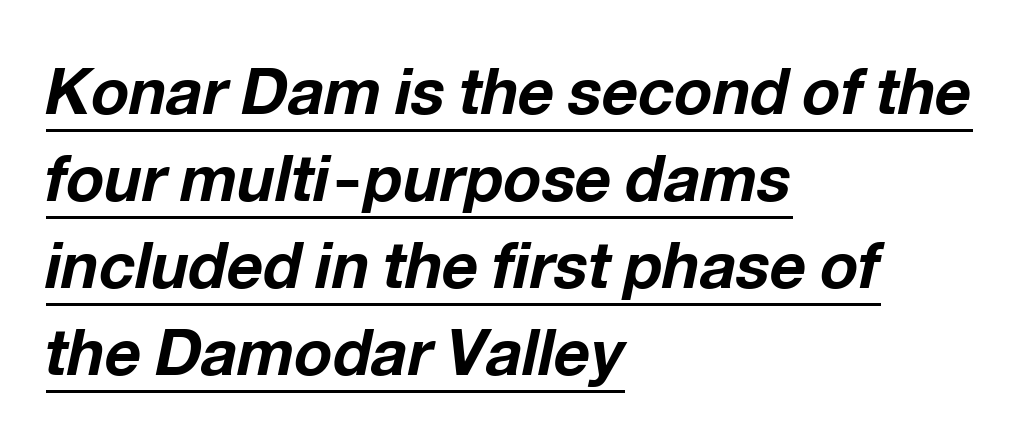
{"italic": "yes", "lean": "right", "slant_degrees": 12, "bold": "yes", "weight": "bold", "width": "normal", "stroke_contrast": "low", "x_height": "medium", "monospaced": "no", "underline": "yes", "align": "left", "line_spacing": "normal", "line_spacing_ratio": 1.38, "letter_spacing": "normal", "letter_spacing_em": 0.0, "glyph_px": 63}
